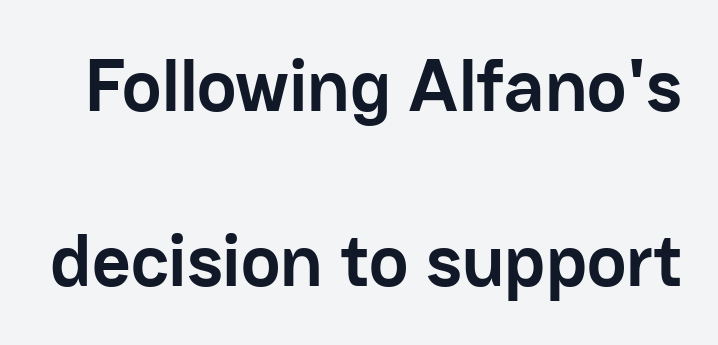
The image shows 75 px semibold sans-serif type, upright; set loose line spacing (2.34x), normal letter spacing, not underlined; low stroke contrast and a medium x-height.
